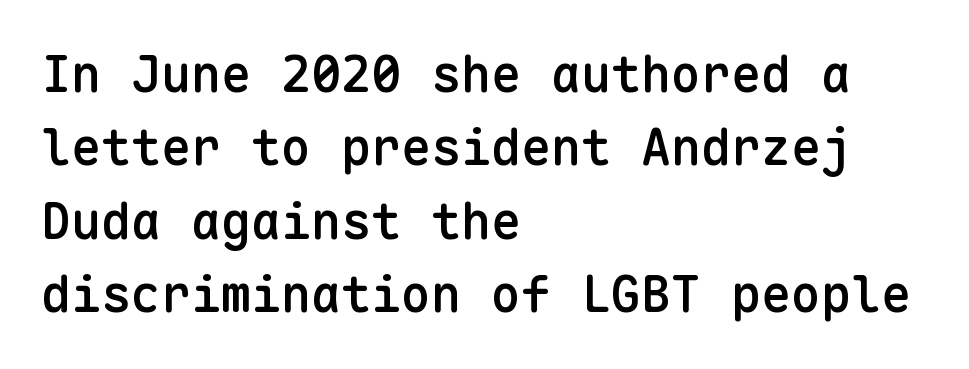
Nope, not italic — everything's standing straight. Baseline-to-baseline distance is the conventional proportion of letter height. Set as a demibold, roughly 600 on the weight scale. Compared with a centered layout, this one pins lines to the left instead. The designer went with a sans here, leaving each stem footless. The space beneath each line is pristine and unruled.
